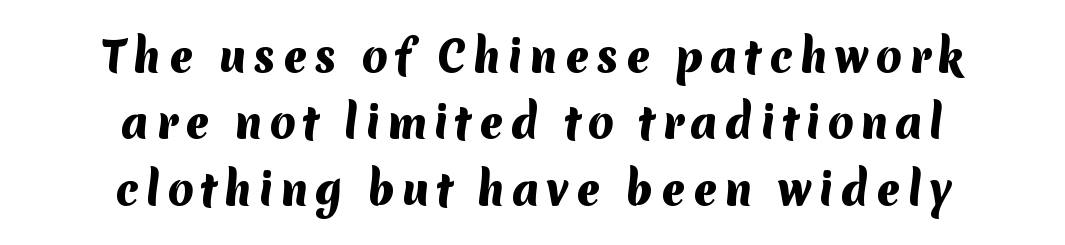
{"serif": "no", "bold": "yes", "weight": "heavy", "width": "normal", "stroke_contrast": "medium", "x_height": "medium", "monospaced": "no", "underline": "no", "align": "center", "line_spacing": "normal", "line_spacing_ratio": 1.58, "glyph_px": 42}
